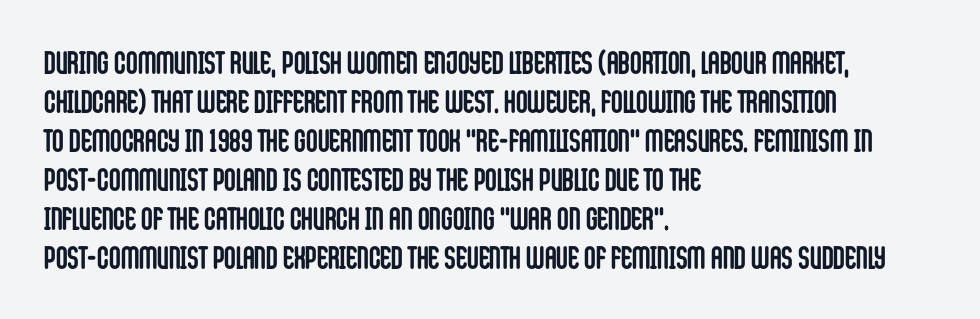
{"serif": "no", "italic": "no", "bold": "yes", "weight": "semibold", "width": "condensed", "stroke_contrast": "low", "x_height": "large", "monospaced": "no", "underline": "no", "align": "left", "line_spacing_ratio": 1.22, "letter_spacing": "normal", "letter_spacing_em": 0.0, "glyph_px": 32}
